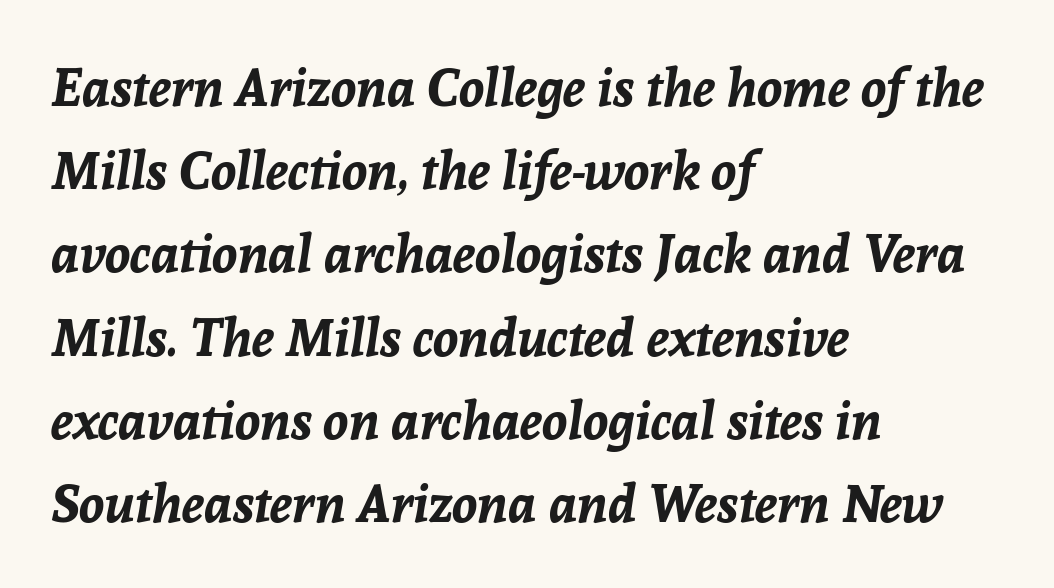
The image shows 52 px bold type, italic (leaning right); set left-aligned, normal line spacing (1.6x), normal letter spacing, not underlined; low stroke contrast and a medium x-height.
